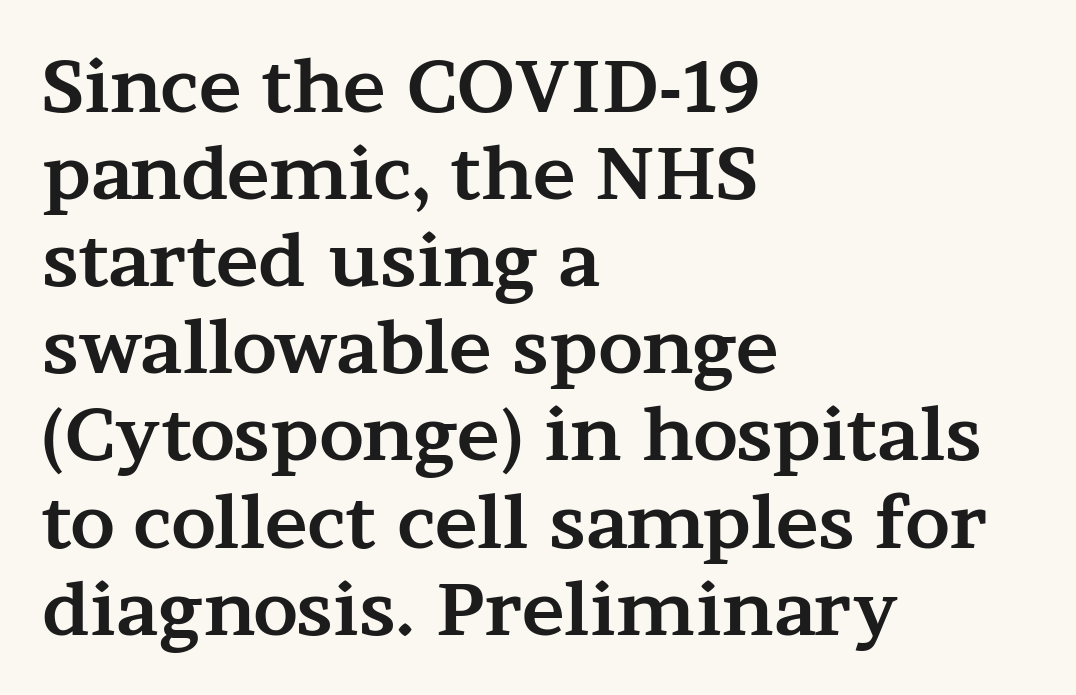
Q: Is the text bold? A: Yes.
Q: Is the text italic (slanted)? A: No, it is upright.
Q: Is the typeface a serif or a sans-serif typeface? A: Serif.
Q: Is the text underlined? A: No.
Q: How is the paragraph aligned? A: Left-aligned.
Q: Is the spacing between letters normal or unusually wide? A: Normal.
Q: Width (condensed, normal, or wide)? A: Wide.
Q: Stroke contrast? A: Medium.
Q: x-height? A: Medium.
Q: Monospaced? A: No.
